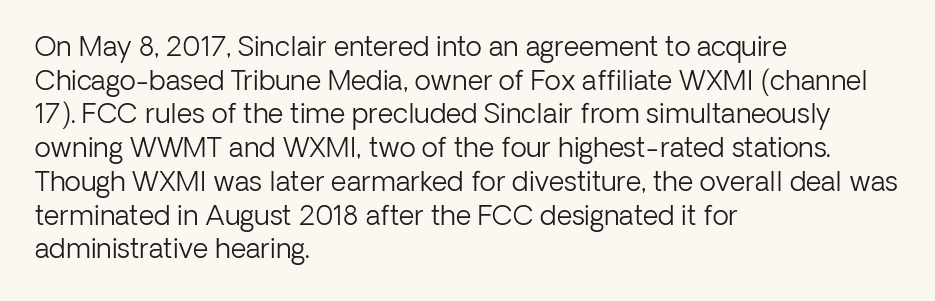
{"italic": "no", "bold": "no", "underline": "no", "align": "left", "line_spacing": "normal", "line_spacing_ratio": 1.25, "letter_spacing": "normal", "letter_spacing_em": 0.0, "glyph_px": 27}
